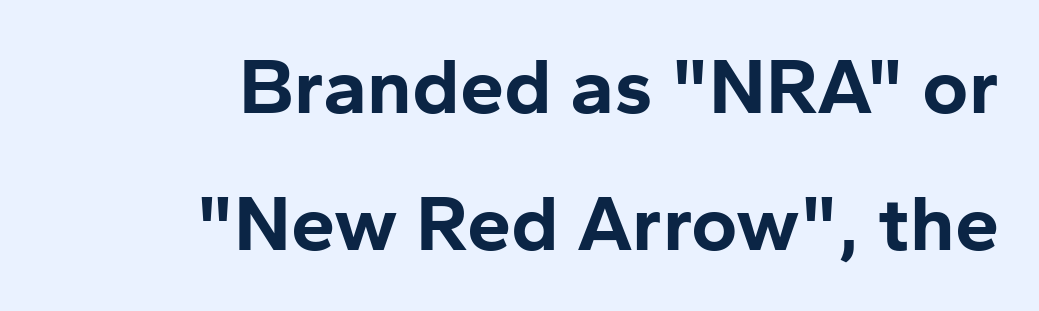
The image shows 79 px bold sans-serif type, upright; set right-aligned, line spacing 1.74x, normal letter spacing, not underlined; low stroke contrast and a medium x-height.
